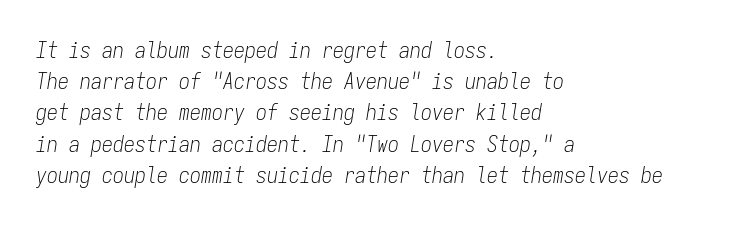
Q: Is the text bold? A: No.
Q: Is the text italic (slanted)? A: Yes, it leans right by about 9 degrees.
Q: Is the text underlined? A: No.
Q: How is the paragraph aligned? A: Left-aligned.
Q: Is the spacing between letters normal or unusually wide? A: Normal.
Q: Is the spacing between lines tight, normal or loose? A: Normal.
